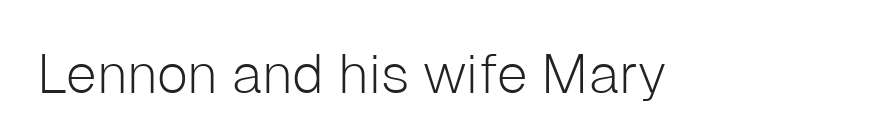
Think of a printed novel: that variable character pitch is what you see here. The typesetting does not lean heavy: it is not bold. A sans-serif font was chosen for this passage. Rendered with straight, roman letterforms. Caption: standard tracking, unaltered.
